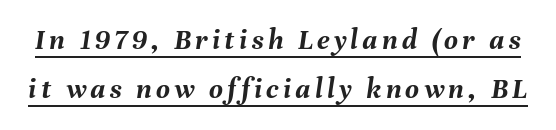
The image shows 30 px semibold type, italic (leaning right); set normal line spacing (1.64x), underlined; medium stroke contrast and a medium x-height.
